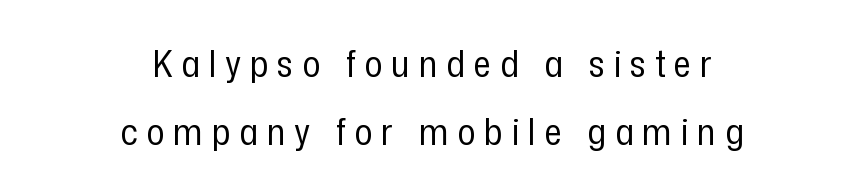
The image shows 38 px regular-weight, condensed sans-serif type, upright; set centered, line spacing 1.8x, unusually wide letter spacing (+0.23 em), not underlined; low stroke contrast and a medium x-height.
